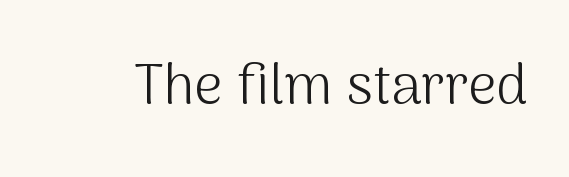
The image shows 56 px light sans-serif type, upright; set normal letter spacing, not underlined; medium stroke contrast and a medium x-height.
